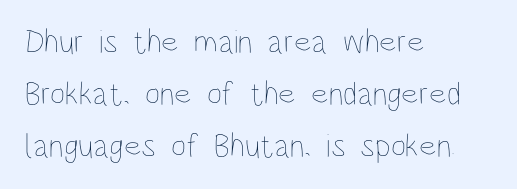
Q: Is the text bold? A: No.
Q: Is the text italic (slanted)? A: No, it is upright.
Q: Is the text underlined? A: No.
Q: How is the paragraph aligned? A: Left-aligned.
Q: Is the spacing between letters normal or unusually wide? A: Normal.
Q: Is the spacing between lines tight, normal or loose? A: Normal.
Q: Width (condensed, normal, or wide)? A: Condensed.
Q: Stroke contrast? A: Low.
Q: x-height? A: Large.
Q: Monospaced? A: No.
